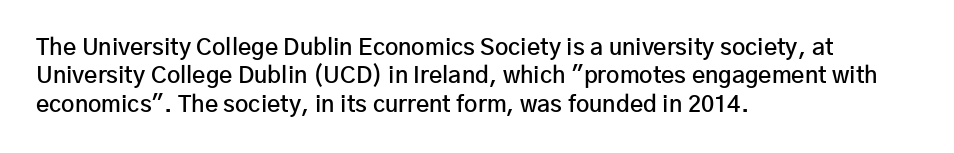
{"italic": "no", "bold": "semi", "underline": "no", "align": "left", "line_spacing_ratio": 1.23, "letter_spacing": "normal", "letter_spacing_em": 0.0, "glyph_px": 23}
